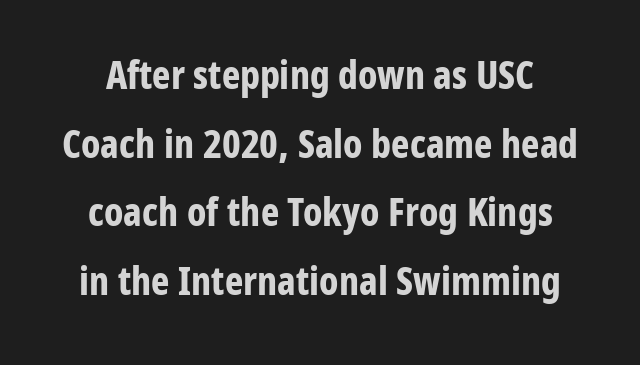
Q: Is the text bold? A: Yes.
Q: Is the text italic (slanted)? A: No, it is upright.
Q: Is the typeface a serif or a sans-serif typeface? A: Sans-serif.
Q: Is the text underlined? A: No.
Q: Is the spacing between letters normal or unusually wide? A: Normal.
Q: Width (condensed, normal, or wide)? A: Condensed.
Q: Stroke contrast? A: Low.
Q: x-height? A: Medium.
Q: Monospaced? A: No.
